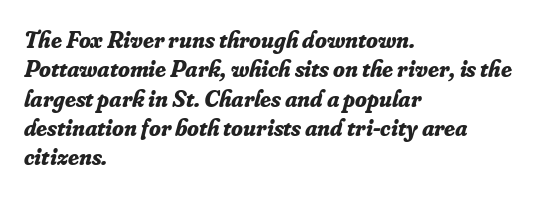
The image shows 24 px bold type, italic (leaning right); set left-aligned, line spacing 1.22x, normal letter spacing, not underlined.
